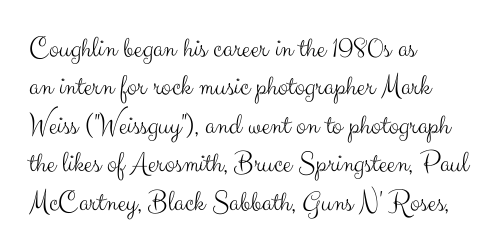
The image shows 30 px light sans-serif type; set left-aligned, normal line spacing (1.28x), normal letter spacing, not underlined; medium stroke contrast and a small x-height.
